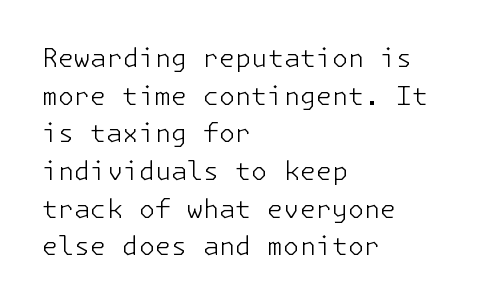
The image shows 26 px text type, upright; set left-aligned, normal line spacing (1.45x), normal letter spacing, not underlined.
